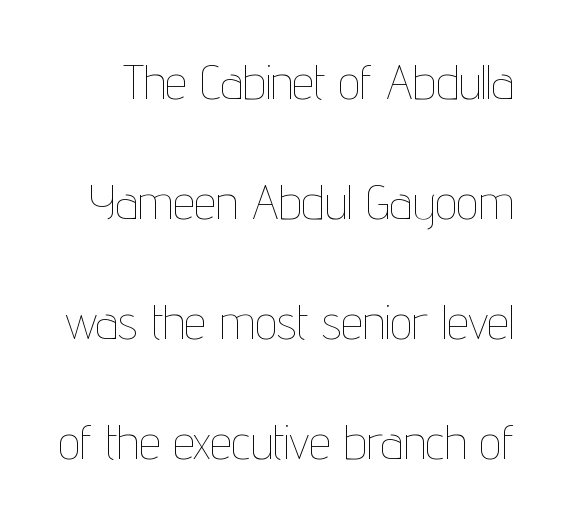
The image shows 49 px thin, condensed type, upright; set loose line spacing (2.45x), normal letter spacing, not underlined; low stroke contrast and a medium x-height.
